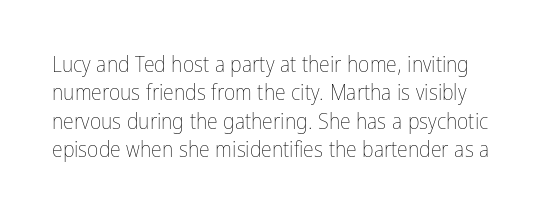
The image shows 22 px text type, upright; set normal line spacing (1.29x), normal letter spacing, not underlined.
